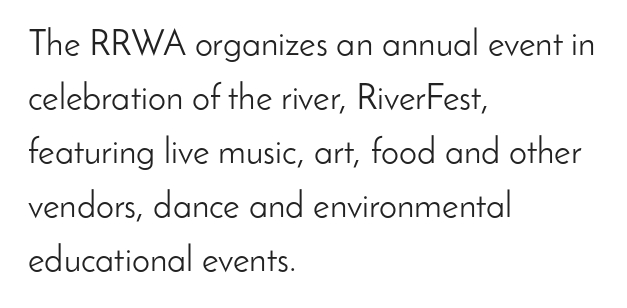
Q: Is the text bold? A: No.
Q: Is the text italic (slanted)? A: No, it is upright.
Q: Is the typeface a serif or a sans-serif typeface? A: Sans-serif.
Q: Is the text underlined? A: No.
Q: How is the paragraph aligned? A: Left-aligned.
Q: Is the spacing between letters normal or unusually wide? A: Normal.
Q: Is the spacing between lines tight, normal or loose? A: Normal.
Q: Width (condensed, normal, or wide)? A: Normal.
Q: Stroke contrast? A: Low.
Q: x-height? A: Small.
Q: Monospaced? A: No.
